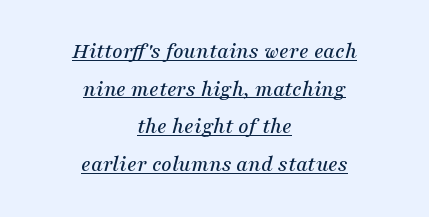
The image shows 23 px text type, italic (leaning right); set centered, normal line spacing (1.64x), normal letter spacing, underlined.
